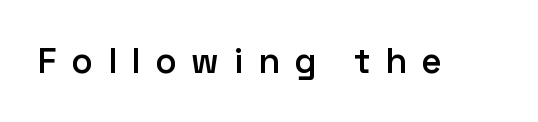
{"serif": "no", "italic": "no", "bold": "semi", "weight": "semibold", "width": "normal", "stroke_contrast": "low", "x_height": "medium", "monospaced": "no", "underline": "no", "letter_spacing": "wide", "letter_spacing_em": 0.42, "glyph_px": 35}
